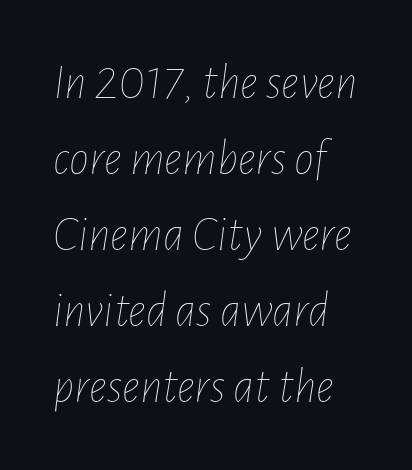
{"italic": "yes", "lean": "right", "slant_degrees": 7, "bold": "no", "weight": "thin", "width": "condensed", "stroke_contrast": "low", "x_height": "medium", "monospaced": "no", "underline": "no", "align": "left", "line_spacing": "normal", "line_spacing_ratio": 1.52, "letter_spacing": "normal", "letter_spacing_em": 0.0, "glyph_px": 50}
